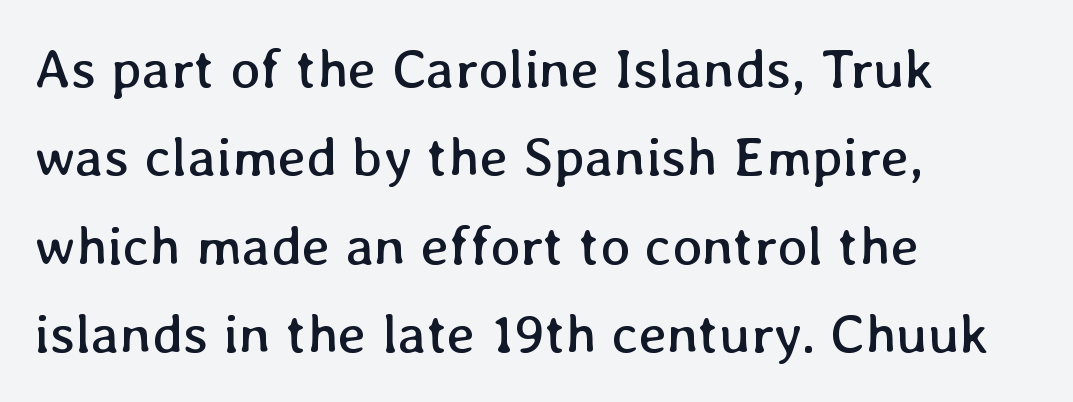
Q: Is the text bold? A: No.
Q: Is the text italic (slanted)? A: No, it is upright.
Q: Is the text underlined? A: No.
Q: How is the paragraph aligned? A: Left-aligned.
Q: Is the spacing between letters normal or unusually wide? A: Normal.
Q: Is the spacing between lines tight, normal or loose? A: Normal.
Q: Width (condensed, normal, or wide)? A: Normal.
Q: Stroke contrast? A: Low.
Q: x-height? A: Medium.
Q: Monospaced? A: No.
